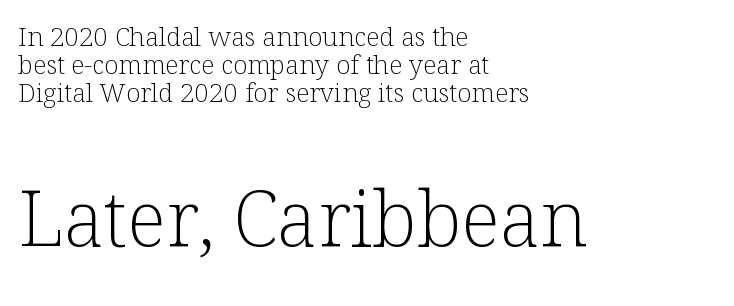
{"serif": "yes", "italic": "no", "bold": "no", "weight": "light", "width": "normal", "stroke_contrast": "low", "x_height": "medium", "monospaced": "no", "underline": "no", "align": "left", "line_spacing": "tight", "line_spacing_ratio": 1.08, "letter_spacing": "normal", "letter_spacing_em": 0.0, "larger_block": "second", "size_ratio": 2.96, "glyph_px": 77}
